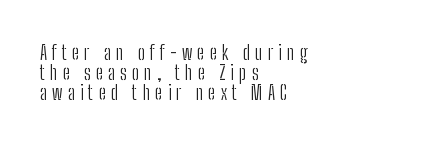
The image shows 20 px text type, upright; set left-aligned, tight line spacing (0.99x), unusually wide letter spacing (+0.25 em), not underlined.
